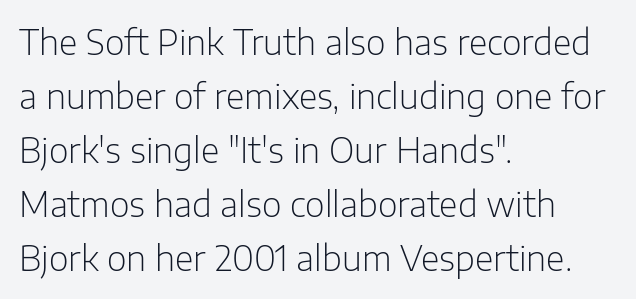
{"serif": "no", "italic": "no", "bold": "no", "weight": "light", "width": "normal", "stroke_contrast": "low", "x_height": "medium", "monospaced": "no", "underline": "no", "align": "left", "line_spacing": "normal", "line_spacing_ratio": 1.59, "letter_spacing": "normal", "letter_spacing_em": 0.0, "glyph_px": 34}
